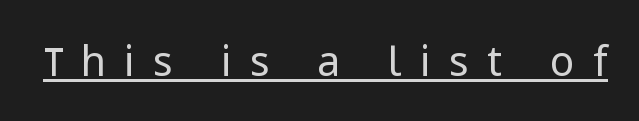
Q: Is the text bold? A: No.
Q: Is the text italic (slanted)? A: No, it is upright.
Q: Is the typeface a serif or a sans-serif typeface? A: Sans-serif.
Q: Is the text underlined? A: Yes.
Q: Is the spacing between letters normal or unusually wide? A: Unusually wide.
Q: Width (condensed, normal, or wide)? A: Normal.
Q: Stroke contrast? A: Low.
Q: x-height? A: Medium.
Q: Monospaced? A: No.
